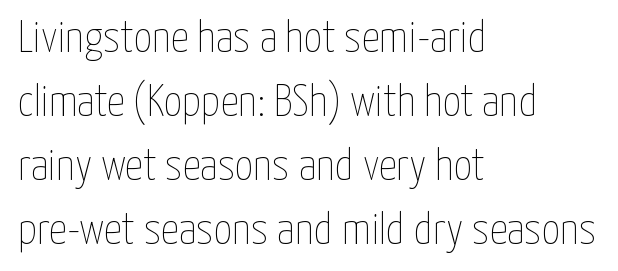
The image shows 45 px thin, condensed type, upright; set left-aligned, normal line spacing (1.42x), normal letter spacing, not underlined; low stroke contrast and a medium x-height.
